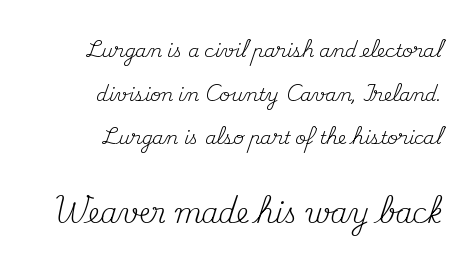
Students, observe: this is what heavily led, spacious text looks like. The strip under each line holds only bare page. The characters are drawn with everyday or finer stroke widths.
